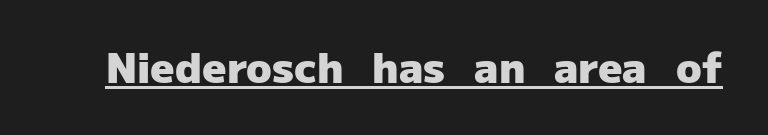
Every word sits above its own underline. Each letter keeps its own natural width here, so spacing adapts to shape. Nothing sits at the stroke ends, so this counts as sans-serif. I'd describe the lettering as bold — thick and assertive.
